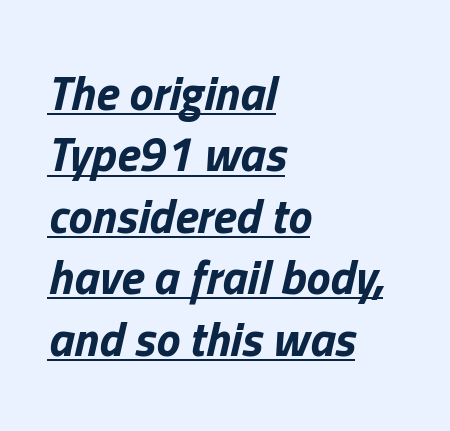
Q: Is the text bold? A: Yes.
Q: Is the text italic (slanted)? A: Yes, it leans right by about 13 degrees.
Q: Is the text underlined? A: Yes.
Q: How is the paragraph aligned? A: Left-aligned.
Q: Is the spacing between letters normal or unusually wide? A: Normal.
Q: Is the spacing between lines tight, normal or loose? A: Normal.
Q: Width (condensed, normal, or wide)? A: Normal.
Q: Stroke contrast? A: Low.
Q: x-height? A: Medium.
Q: Monospaced? A: No.
